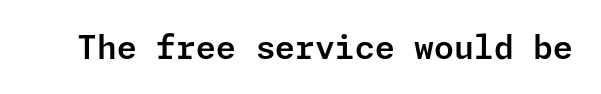
This is sans-serif lettering, the kind often seen on screens and signage. A bare baseline throughout the passage. The passage shown has conventional tracking throughout. In terms of posture, this sample is upright.
